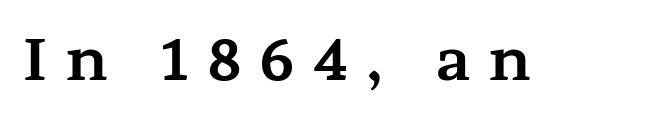
The image shows 58 px bold, wide serif type, upright; set unusually wide letter spacing (+0.32 em), not underlined; medium stroke contrast and a medium x-height.
